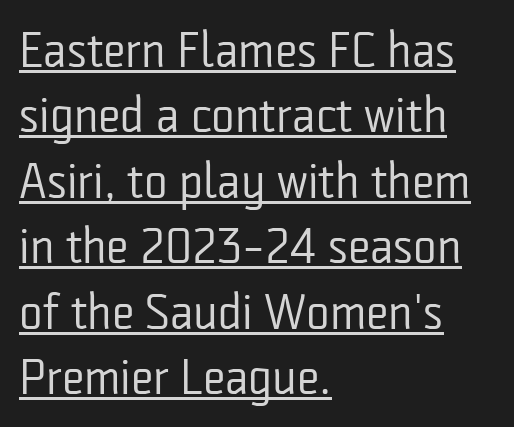
Here the designer chose a conventional face with non-uniform glyph widths. In terms of leading, this rendering sits right in the middle. Notice how the stems are strictly vertical — no italics here. A continuous stroke trails under the words, as in a hyperlink. Letter spacing: default.
